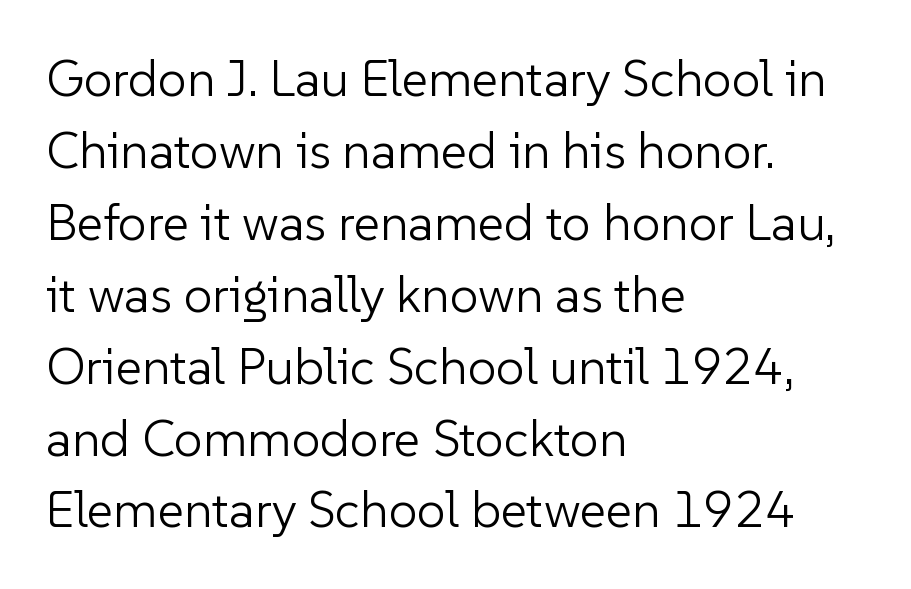
{"serif": "no", "italic": "no", "bold": "no", "weight": "light", "width": "normal", "stroke_contrast": "low", "x_height": "medium", "monospaced": "no", "underline": "no", "align": "left", "line_spacing": "normal", "line_spacing_ratio": 1.41, "letter_spacing": "normal", "letter_spacing_em": 0.0, "glyph_px": 51}
